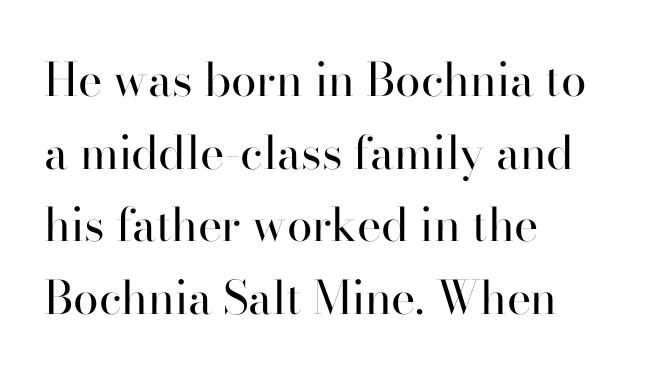
The image shows 46 px regular-weight serif type, upright; set left-aligned, normal line spacing (1.58x), normal letter spacing, not underlined; high stroke contrast and a small x-height.
